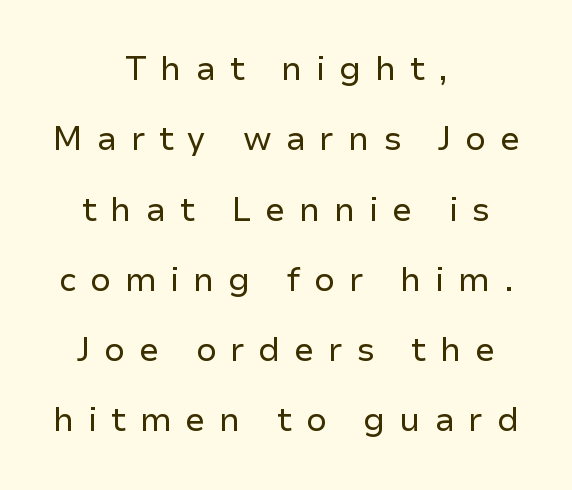
Q: Is the text bold? A: No.
Q: Is the text italic (slanted)? A: No, it is upright.
Q: Is the typeface a serif or a sans-serif typeface? A: Sans-serif.
Q: Is the text underlined? A: No.
Q: How is the paragraph aligned? A: Centered.
Q: Is the spacing between letters normal or unusually wide? A: Unusually wide.
Q: Is the spacing between lines tight, normal or loose? A: Loose.
Q: Width (condensed, normal, or wide)? A: Normal.
Q: Stroke contrast? A: Low.
Q: x-height? A: Medium.
Q: Monospaced? A: No.
